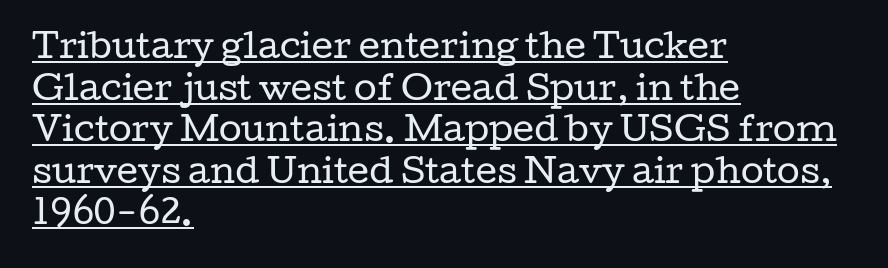
Q: Is the text bold? A: No.
Q: Is the text italic (slanted)? A: No, it is upright.
Q: Is the typeface a serif or a sans-serif typeface? A: Serif.
Q: Is the text underlined? A: Yes.
Q: How is the paragraph aligned? A: Left-aligned.
Q: Is the spacing between letters normal or unusually wide? A: Normal.
Q: Is the spacing between lines tight, normal or loose? A: Normal.
Q: Width (condensed, normal, or wide)? A: Wide.
Q: Stroke contrast? A: Low.
Q: x-height? A: Medium.
Q: Monospaced? A: No.
